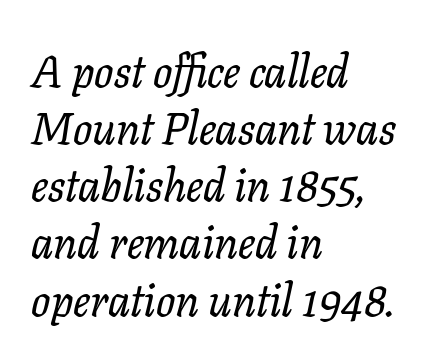
Look at the tracking — it's just the regular setting, nothing added. The font family rendered here belongs to the serif group. Spacing verdict: proportional, widths tailored to each character. Horizontal alignment here is leftward, the default for most running prose. Beneath every word, the page is bare.
